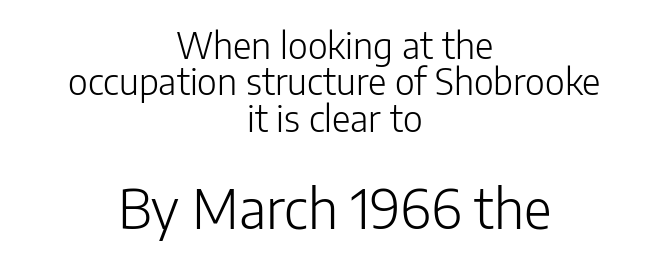
The image shows 54 px light sans-serif type, upright; set centered, tight line spacing (1.01x), normal letter spacing, not underlined; the second (bottom) block is 1.5x larger; low stroke contrast and a medium x-height.
